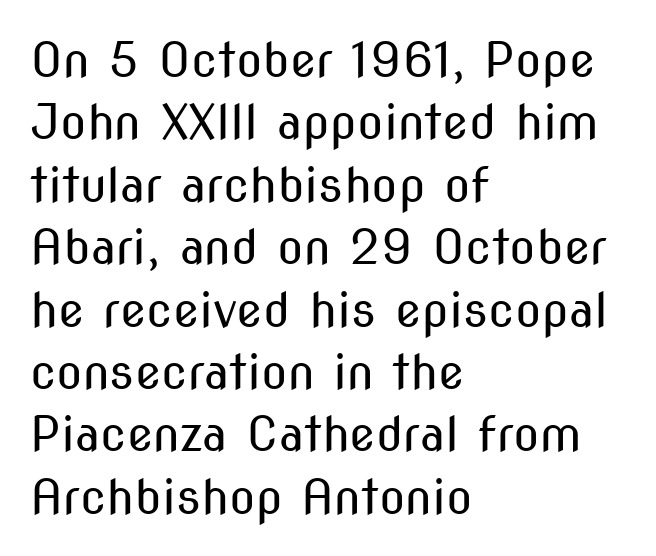
{"serif": "no", "italic": "no", "bold": "no", "weight": "regular", "width": "condensed", "stroke_contrast": "medium", "x_height": "medium", "monospaced": "no", "underline": "no", "align": "left", "line_spacing": "normal", "line_spacing_ratio": 1.3, "letter_spacing": "normal", "letter_spacing_em": 0.0, "glyph_px": 48}
